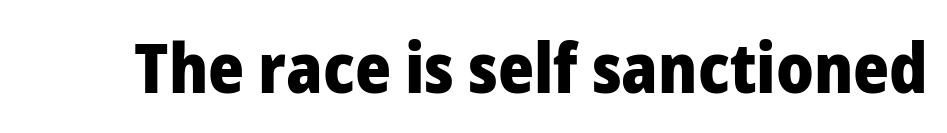
{"serif": "no", "italic": "no", "bold": "yes", "weight": "heavy", "width": "normal", "stroke_contrast": "low", "x_height": "medium", "monospaced": "no", "underline": "no", "letter_spacing": "normal", "letter_spacing_em": 0.0, "glyph_px": 69}
